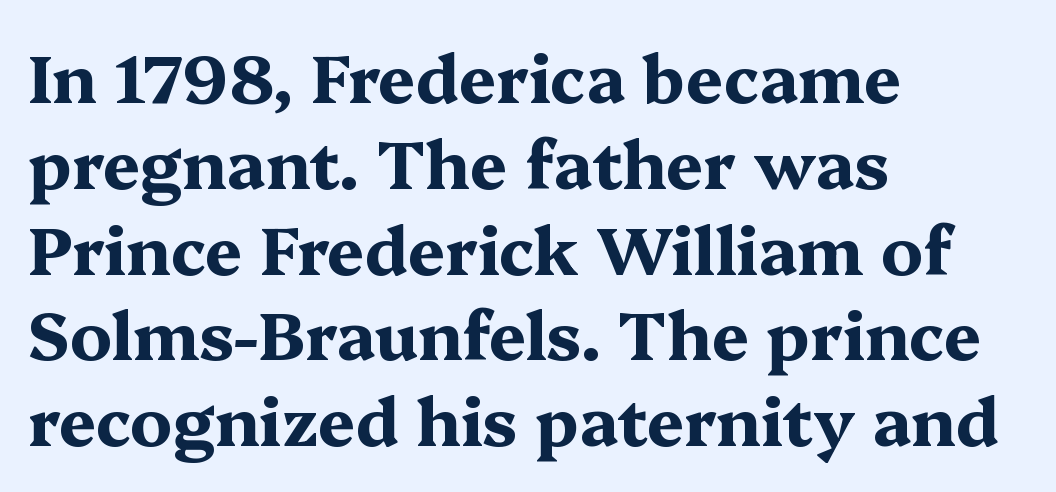
{"serif": "yes", "italic": "no", "bold": "yes", "weight": "bold", "width": "wide", "stroke_contrast": "medium", "x_height": "medium", "monospaced": "no", "underline": "no", "align": "left", "line_spacing": "normal", "line_spacing_ratio": 1.3, "letter_spacing": "normal", "letter_spacing_em": 0.0, "glyph_px": 66}
